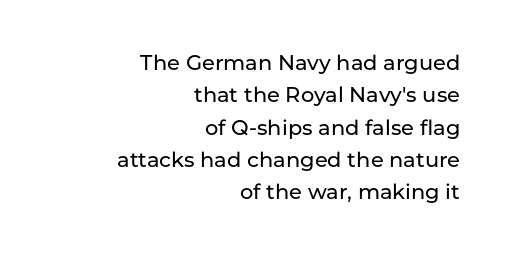
{"italic": "no", "underline": "no", "align": "right", "line_spacing": "normal", "line_spacing_ratio": 1.54, "letter_spacing": "normal", "letter_spacing_em": 0.0, "glyph_px": 21}
